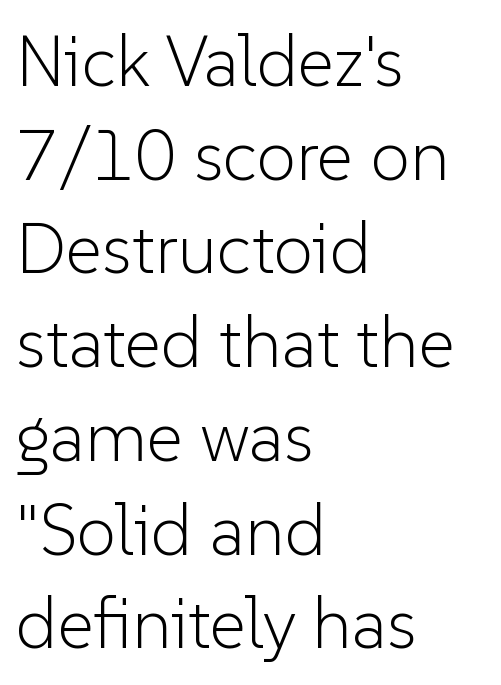
Q: Is the text bold? A: No.
Q: Is the text italic (slanted)? A: No, it is upright.
Q: Is the typeface a serif or a sans-serif typeface? A: Sans-serif.
Q: Is the text underlined? A: No.
Q: How is the paragraph aligned? A: Left-aligned.
Q: Is the spacing between letters normal or unusually wide? A: Normal.
Q: Is the spacing between lines tight, normal or loose? A: Normal.
Q: Width (condensed, normal, or wide)? A: Normal.
Q: Stroke contrast? A: Low.
Q: x-height? A: Medium.
Q: Monospaced? A: No.
